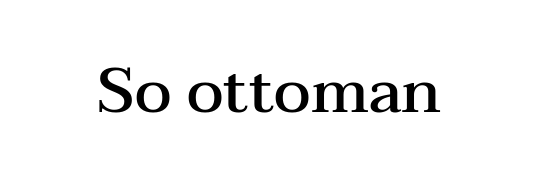
Q: Is the text bold? A: Semi-bold.
Q: Is the text italic (slanted)? A: No, it is upright.
Q: Is the typeface a serif or a sans-serif typeface? A: Serif.
Q: Is the text underlined? A: No.
Q: How is the paragraph aligned? A: Centered.
Q: Is the spacing between letters normal or unusually wide? A: Normal.
Q: Width (condensed, normal, or wide)? A: Wide.
Q: Stroke contrast? A: Medium.
Q: x-height? A: Medium.
Q: Monospaced? A: No.
